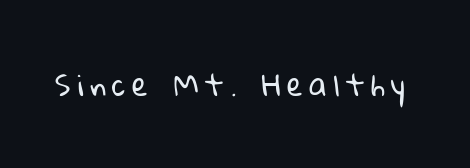
{"serif": "no", "bold": "no", "weight": "regular", "width": "normal", "stroke_contrast": "low", "x_height": "medium", "monospaced": "no", "underline": "no", "letter_spacing": "wide", "letter_spacing_em": 0.22, "glyph_px": 29}
